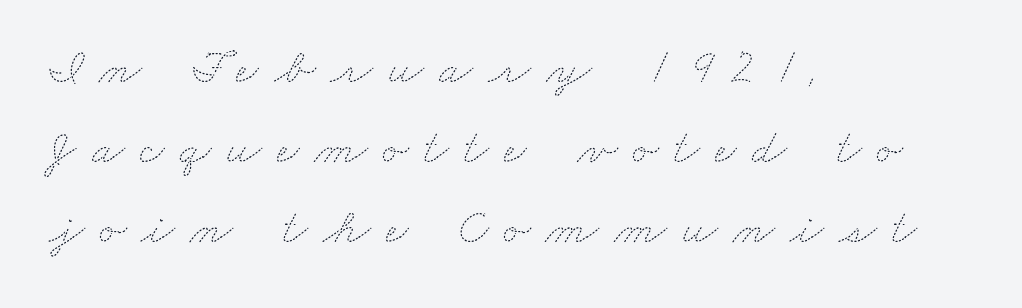
{"bold": "no", "weight": "thin", "width": "wide", "stroke_contrast": "medium", "x_height": "small", "monospaced": "no", "underline": "no", "align": "left", "line_spacing": "normal", "line_spacing_ratio": 1.63, "letter_spacing": "wide", "letter_spacing_em": 0.31, "glyph_px": 49}
